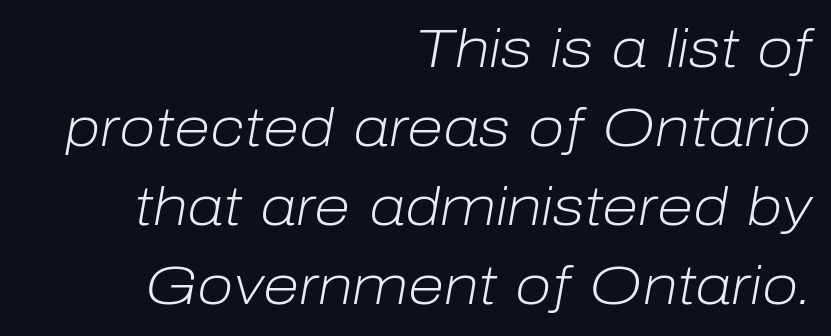
Q: Is the text bold? A: No.
Q: Is the text italic (slanted)? A: Yes, it leans right by about 10 degrees.
Q: Is the text underlined? A: No.
Q: How is the paragraph aligned? A: Right-aligned.
Q: Is the spacing between letters normal or unusually wide? A: Normal.
Q: Is the spacing between lines tight, normal or loose? A: Normal.
Q: Width (condensed, normal, or wide)? A: Normal.
Q: Stroke contrast? A: Low.
Q: x-height? A: Medium.
Q: Monospaced? A: No.
